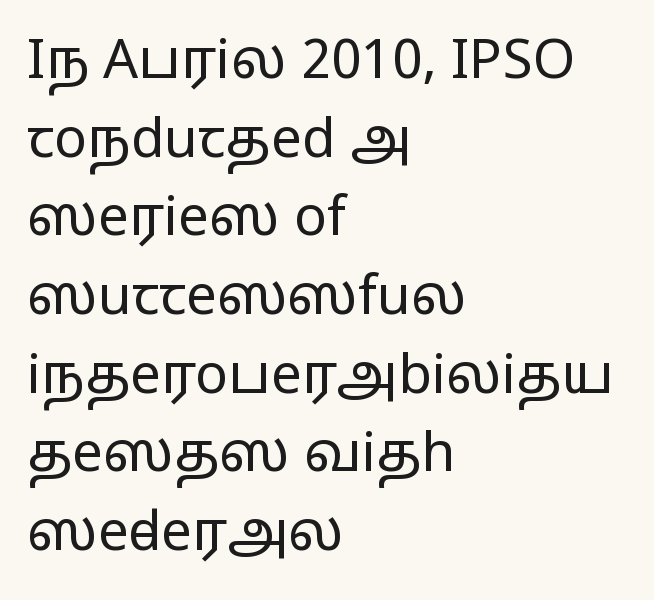
{"serif": "no", "italic": "no", "bold": "no", "weight": "regular", "width": "wide", "stroke_contrast": "low", "x_height": "medium", "monospaced": "no", "underline": "no", "align": "left", "line_spacing": "normal", "line_spacing_ratio": 1.43, "letter_spacing": "normal", "letter_spacing_em": 0.0, "glyph_px": 55}
